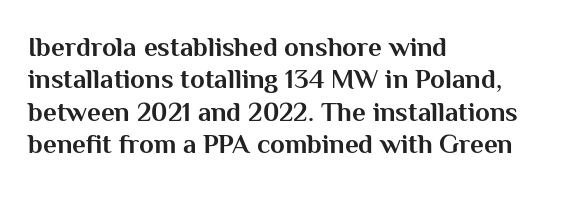
{"italic": "no", "bold": "yes", "underline": "no", "align": "left", "line_spacing_ratio": 1.2, "letter_spacing": "normal", "letter_spacing_em": 0.0, "glyph_px": 27}
